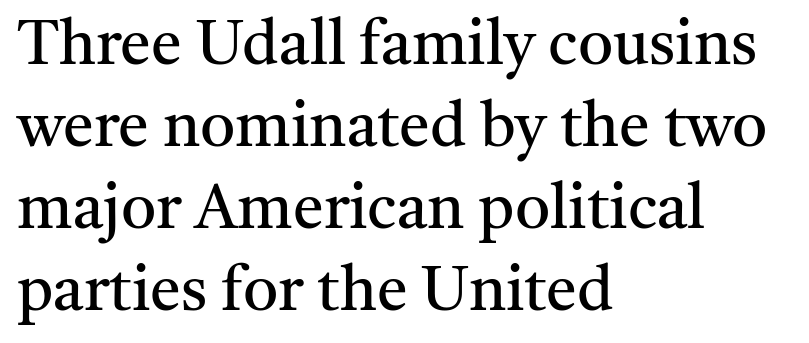
Leading matches the norm, producing a regular column. The letters stand straight up with perfectly vertical stems. In terms of letterspacing, this is plain default setting. Visually the block forms a straight wall on the left and a jagged coastline on the right.
